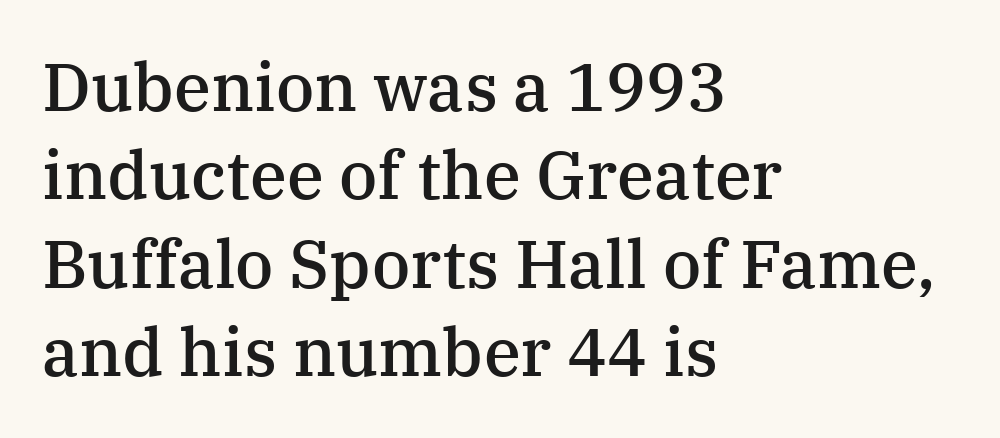
{"serif": "yes", "italic": "no", "bold": "semi", "weight": "semibold", "width": "normal", "stroke_contrast": "medium", "x_height": "medium", "monospaced": "no", "underline": "no", "align": "left", "line_spacing": "normal", "line_spacing_ratio": 1.32, "letter_spacing": "normal", "letter_spacing_em": 0.0, "glyph_px": 67}
